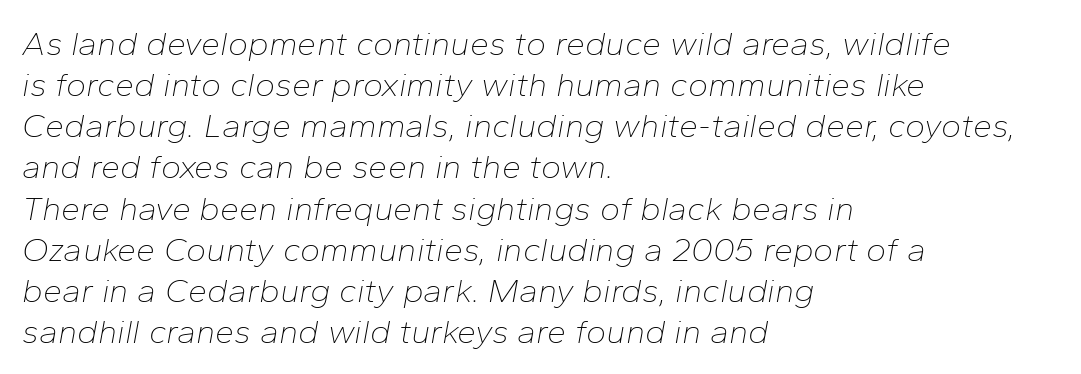
The image shows 34 px thin type, italic (leaning right); set left-aligned, line spacing 1.21x, normal letter spacing, not underlined; low stroke contrast and a medium x-height.
